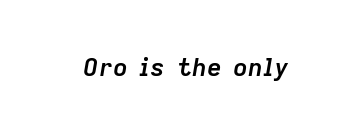
Q: Is the text bold? A: Yes.
Q: Is the text italic (slanted)? A: Yes, it leans right by about 9 degrees.
Q: Is the text underlined? A: No.
Q: Is the spacing between letters normal or unusually wide? A: Normal.
